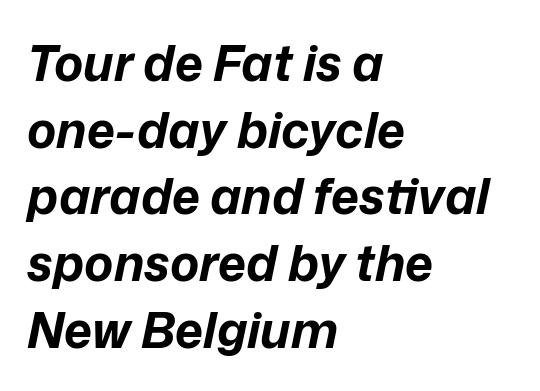
Caption: standard tracking, unaltered. Each glyph is drawn with heavy, bold strokes. The passage shown stacks its lines at a standard gap. A classic flush-left, rag-right setting is used for this passage. Compared with ordinary roman type, these characters are visibly tilted.
